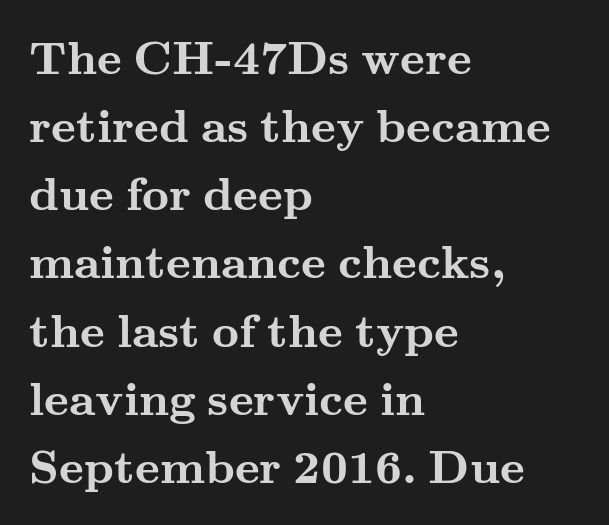
The image shows 47 px semibold, wide serif type, upright; set left-aligned, normal line spacing (1.45x), normal letter spacing, not underlined; medium stroke contrast and a small x-height.
